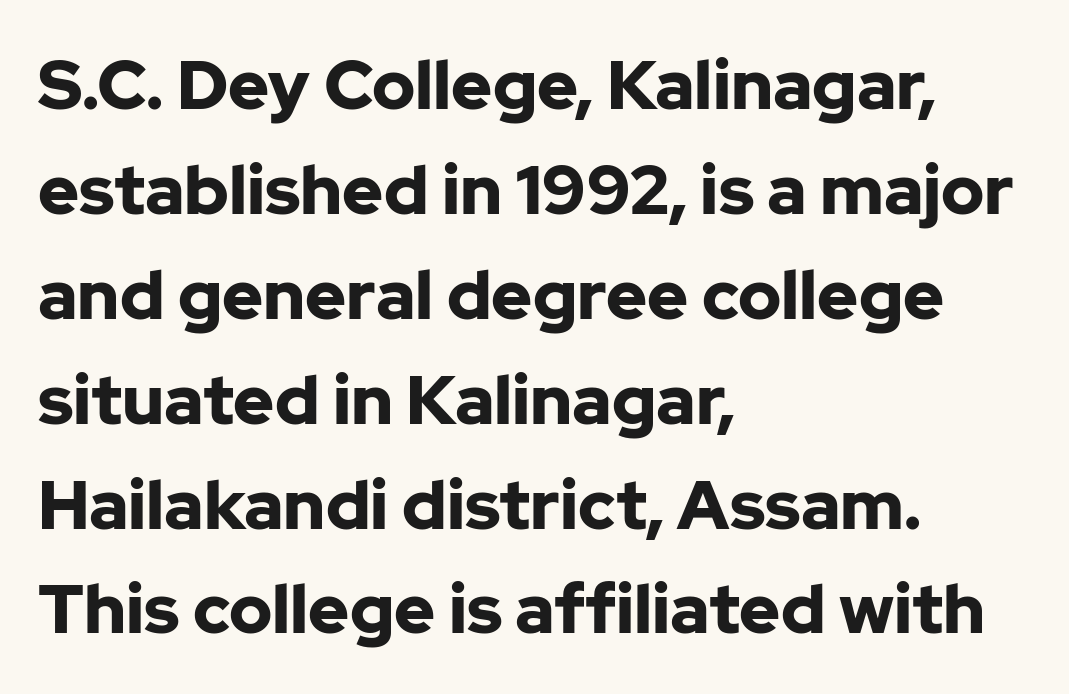
The image shows 69 px bold sans-serif type, upright; set left-aligned, normal line spacing (1.52x), normal letter spacing, not underlined; low stroke contrast and a medium x-height.
